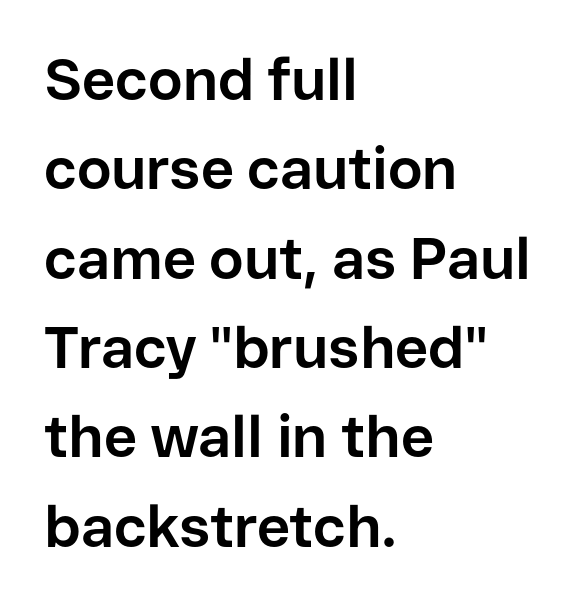
{"serif": "no", "italic": "no", "bold": "yes", "weight": "bold", "width": "normal", "stroke_contrast": "low", "x_height": "medium", "monospaced": "no", "underline": "no", "align": "left", "line_spacing": "normal", "line_spacing_ratio": 1.54, "letter_spacing": "normal", "letter_spacing_em": 0.0, "glyph_px": 58}
